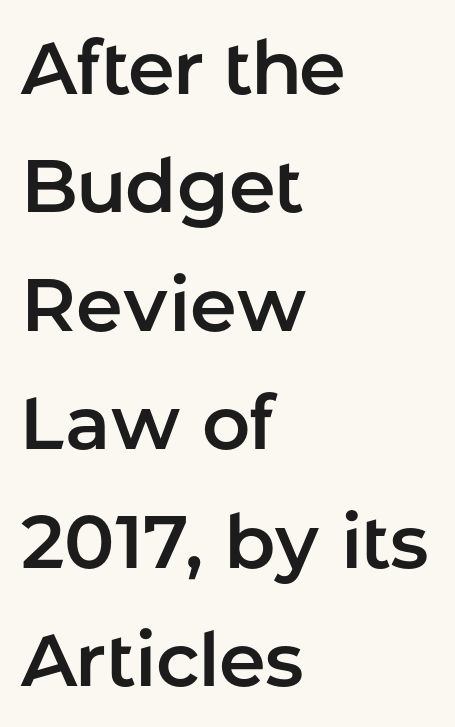
{"serif": "no", "italic": "no", "width": "normal", "stroke_contrast": "low", "x_height": "medium", "monospaced": "no", "underline": "no", "align": "left", "line_spacing": "normal", "line_spacing_ratio": 1.58, "letter_spacing": "normal", "letter_spacing_em": 0.0, "glyph_px": 75}
